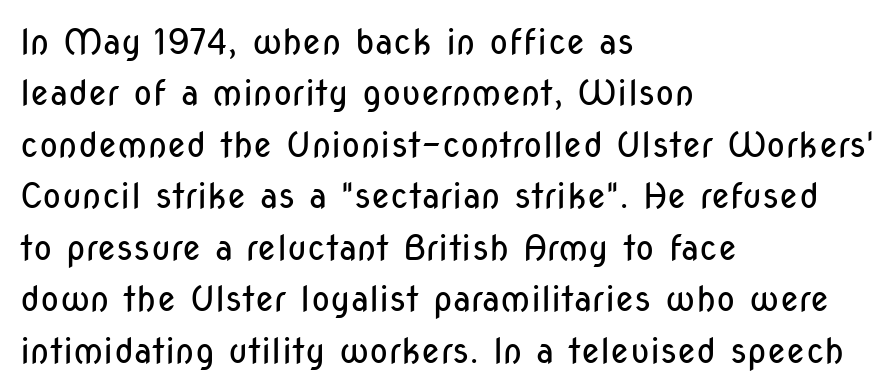
{"serif": "no", "italic": "no", "bold": "no", "weight": "regular", "width": "condensed", "stroke_contrast": "low", "x_height": "medium", "monospaced": "no", "underline": "no", "align": "left", "line_spacing": "normal", "line_spacing_ratio": 1.47, "letter_spacing": "normal", "letter_spacing_em": 0.0, "glyph_px": 35}
